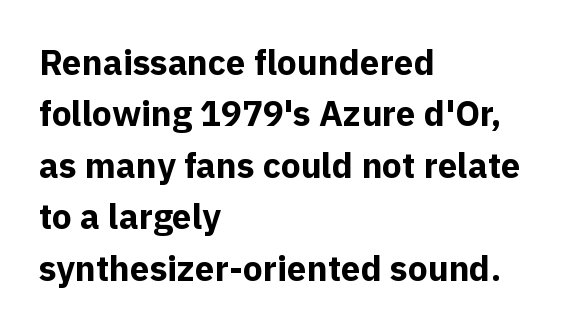
Q: Is the text bold? A: Yes.
Q: Is the text italic (slanted)? A: No, it is upright.
Q: Is the typeface a serif or a sans-serif typeface? A: Sans-serif.
Q: Is the text underlined? A: No.
Q: How is the paragraph aligned? A: Left-aligned.
Q: Is the spacing between letters normal or unusually wide? A: Normal.
Q: Is the spacing between lines tight, normal or loose? A: Normal.
Q: Width (condensed, normal, or wide)? A: Normal.
Q: x-height? A: Medium.
Q: Monospaced? A: No.
